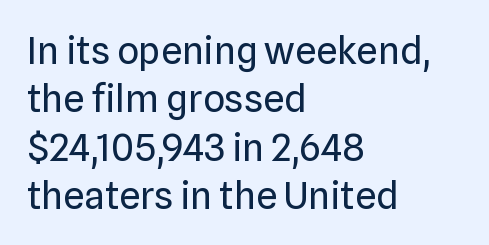
The lines in this sample share a left origin and differ only in where they stop. Counters stay open thanks to moderate or lighter strokes. Examine the stroke ends and you'll find no serifs. Caption: standard tracking, unaltered. The space beneath each line is pristine and unruled.
